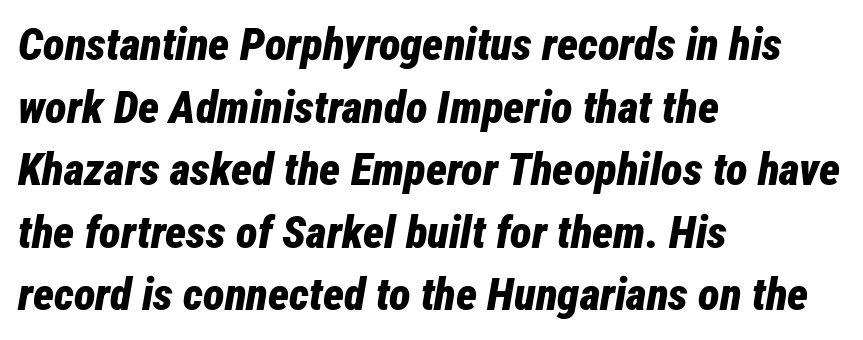
Line beginnings align vertically; line endings do not. The passage shown is emphatically bold. Evenly set lines give the paragraph a standard silhouette. Would a proofreader flag this as italicized? Yes.
